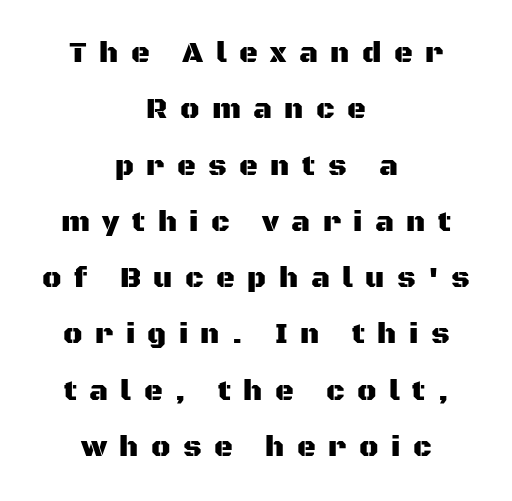
Varying glyph widths throughout — classic text-font behaviour. The designer went with a sans here, leaving each stem footless. Vertical strokes here are truly vertical. Underlining? Definitely not there.
